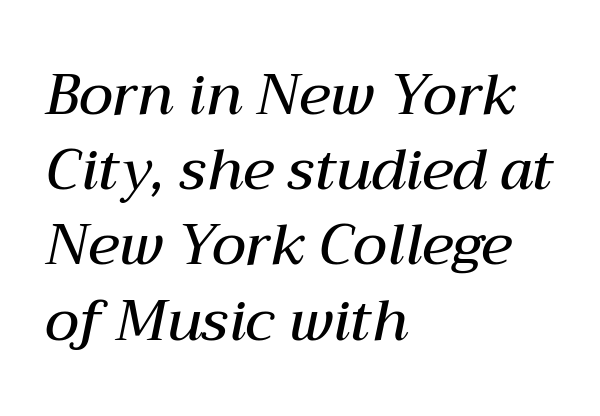
Q: Is the text bold? A: Semi-bold.
Q: Is the text italic (slanted)? A: Yes, it leans right by about 12 degrees.
Q: Is the text underlined? A: No.
Q: How is the paragraph aligned? A: Left-aligned.
Q: Is the spacing between letters normal or unusually wide? A: Normal.
Q: Is the spacing between lines tight, normal or loose? A: Normal.
Q: Width (condensed, normal, or wide)? A: Normal.
Q: Stroke contrast? A: Medium.
Q: x-height? A: Medium.
Q: Monospaced? A: No.
